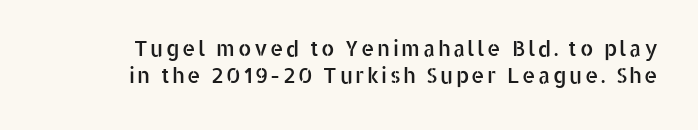
The image shows 21 px text type, upright; set normal line spacing (1.29x), not underlined.
